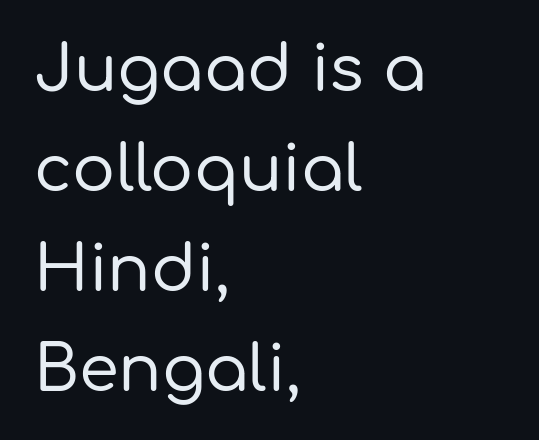
This rendering features lettering with no underline. The designer went with a sans here, leaving each stem footless. Italic? Not at all — the glyphs are vertical. Left-aligned paragraph, ragged on the right. The rendering uses natural spacing where letterforms have individual widths. The designer left line spacing at the default.
